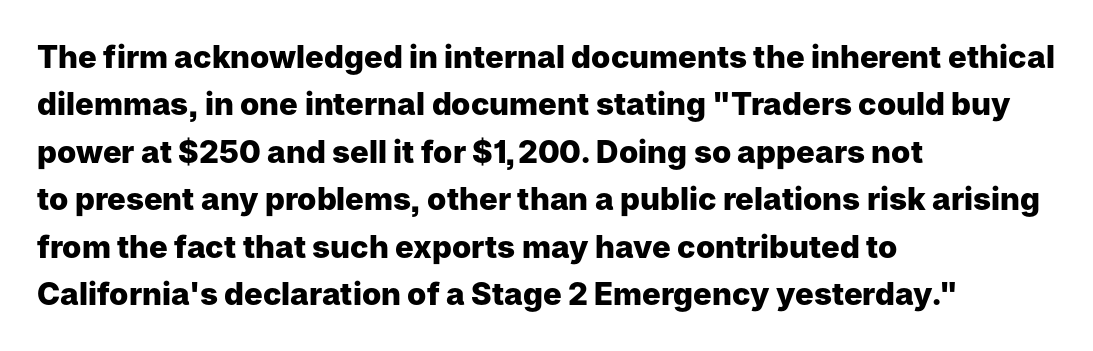
Notice how thick the strokes are: this is what a full bold looks like. How are the letters spaced? Ordinarily, with no added tracking. A roman cut, with each character standing at attention. Reading down the column, the eye jumps a familiar distance to each next line.
